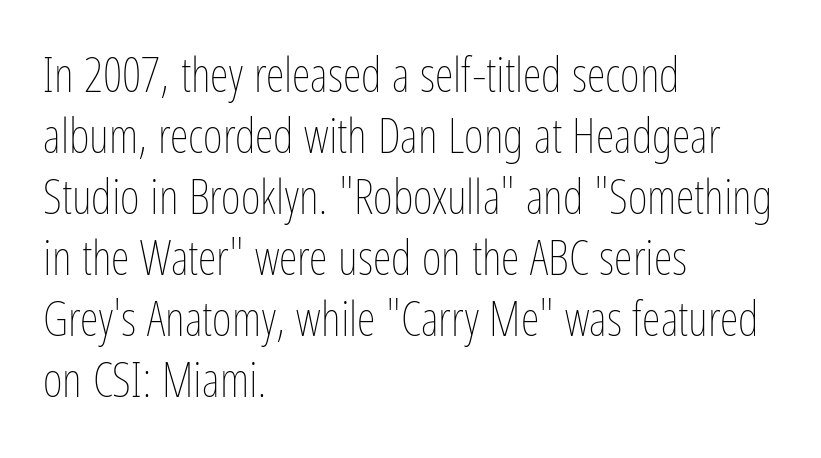
The image shows 48 px thin, condensed type, upright; set left-aligned, normal line spacing (1.27x), normal letter spacing, not underlined; low stroke contrast and a medium x-height.
